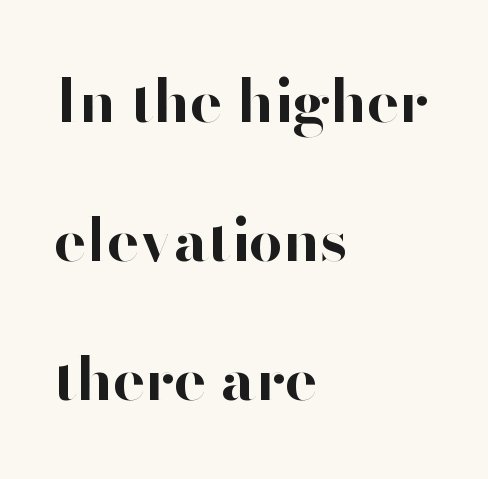
{"serif": "no", "italic": "no", "bold": "yes", "weight": "bold", "width": "normal", "stroke_contrast": "high", "x_height": "small", "monospaced": "no", "underline": "no", "align": "left", "line_spacing": "loose", "line_spacing_ratio": 2.32, "letter_spacing": "normal", "letter_spacing_em": 0.0, "glyph_px": 60}
